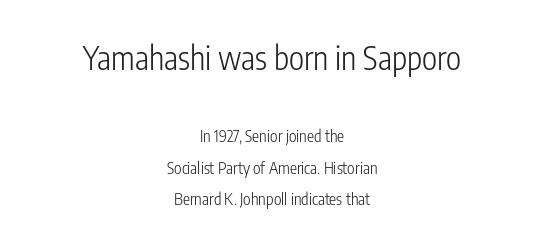
Q: Is the text bold? A: No.
Q: Is the text italic (slanted)? A: No, it is upright.
Q: Is the typeface a serif or a sans-serif typeface? A: Sans-serif.
Q: Is the text underlined? A: No.
Q: How is the paragraph aligned? A: Centered.
Q: Is the spacing between letters normal or unusually wide? A: Normal.
Q: Is the spacing between lines tight, normal or loose? A: Loose.
Q: Which block of text is set in a larger size, the first (top) or the second (bottom)? A: The first (top) one.
Q: Width (condensed, normal, or wide)? A: Condensed.
Q: Stroke contrast? A: Low.
Q: x-height? A: Medium.
Q: Monospaced? A: No.
